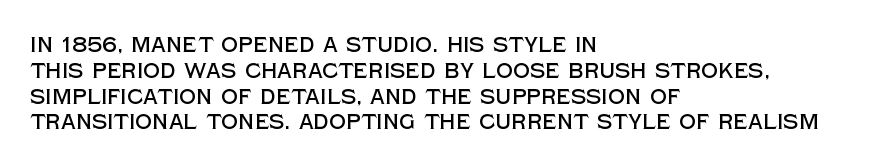
Q: Is the text italic (slanted)? A: No, it is upright.
Q: Is the text underlined? A: No.
Q: How is the paragraph aligned? A: Left-aligned.
Q: Is the spacing between letters normal or unusually wide? A: Normal.
